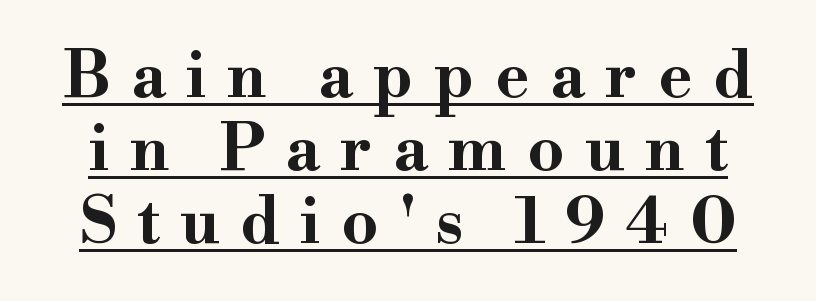
Q: Is the text bold? A: Yes.
Q: Is the text italic (slanted)? A: No, it is upright.
Q: Is the typeface a serif or a sans-serif typeface? A: Serif.
Q: Is the text underlined? A: Yes.
Q: Is the spacing between letters normal or unusually wide? A: Unusually wide.
Q: Is the spacing between lines tight, normal or loose? A: Tight.
Q: Width (condensed, normal, or wide)? A: Wide.
Q: Stroke contrast? A: High.
Q: x-height? A: Small.
Q: Monospaced? A: No.
